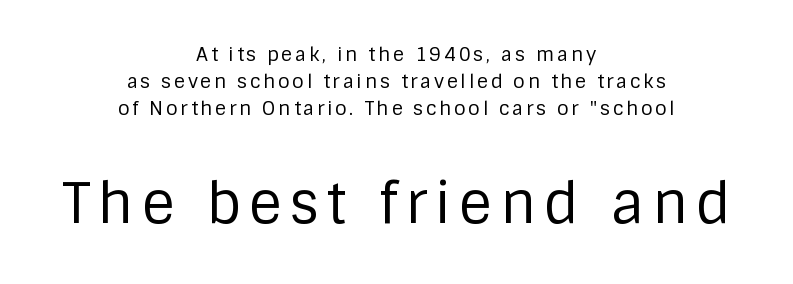
Q: Is the text bold? A: No.
Q: Is the text italic (slanted)? A: No, it is upright.
Q: Is the typeface a serif or a sans-serif typeface? A: Sans-serif.
Q: Is the text underlined? A: No.
Q: How is the paragraph aligned? A: Centered.
Q: Is the spacing between lines tight, normal or loose? A: Normal.
Q: Which block of text is set in a larger size, the first (top) or the second (bottom)? A: The second (bottom) one.
Q: Width (condensed, normal, or wide)? A: Normal.
Q: Stroke contrast? A: Low.
Q: x-height? A: Large.
Q: Monospaced? A: No.
